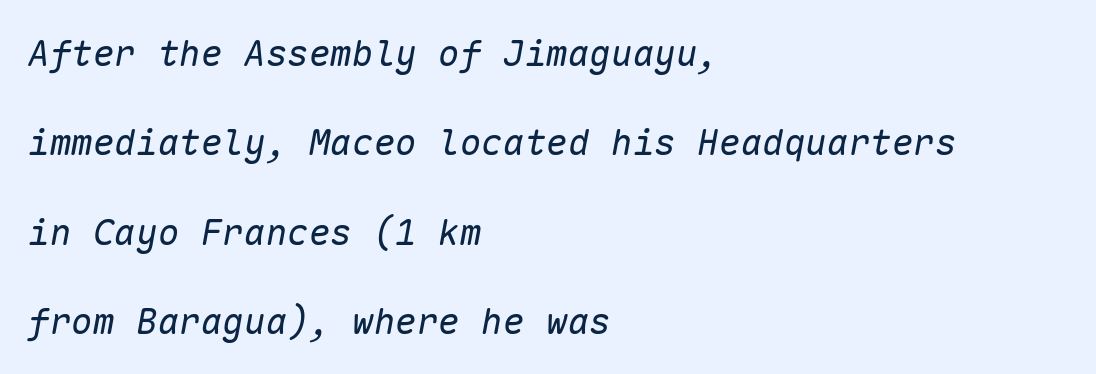
The image shows 36 px regular-weight type, italic (leaning right), monospaced; set left-aligned, loose line spacing (2.48x), normal letter spacing, not underlined; low stroke contrast and a medium x-height.
